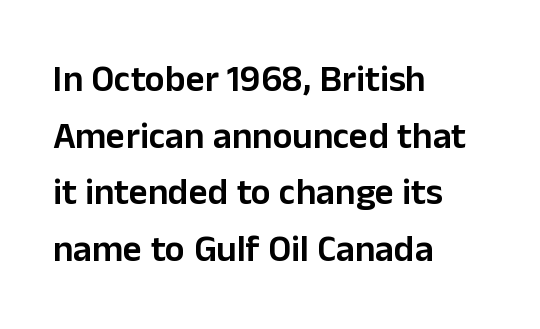
This sample uses plain, unmodified letter spacing. This is the regular roman posture of the typeface. Is this a sans? Yes — the strokes have no serifs. Notice how the passage keeps a crisp vertical edge on the left only.
